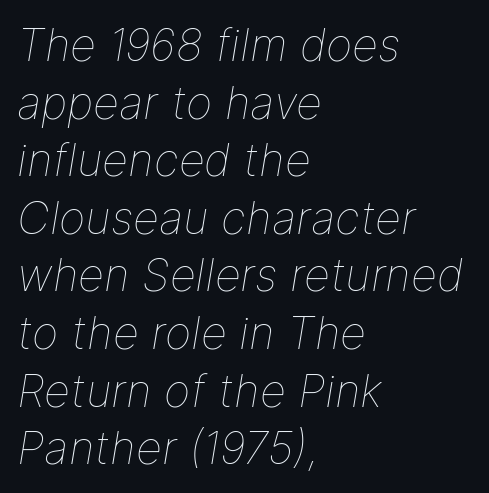
The image shows 45 px thin type, italic (leaning right); set left-aligned, normal line spacing (1.28x), normal letter spacing, not underlined; low stroke contrast and a medium x-height.
